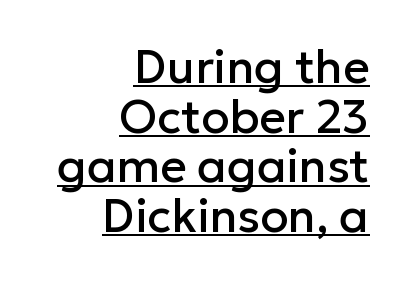
Observe the ordinary spacing: letters are neighbours, not strangers. The designer dialed line spacing down below the default. Descenders here cross a horizontal rule under the line. Examine the stroke ends and you'll find no serifs.
